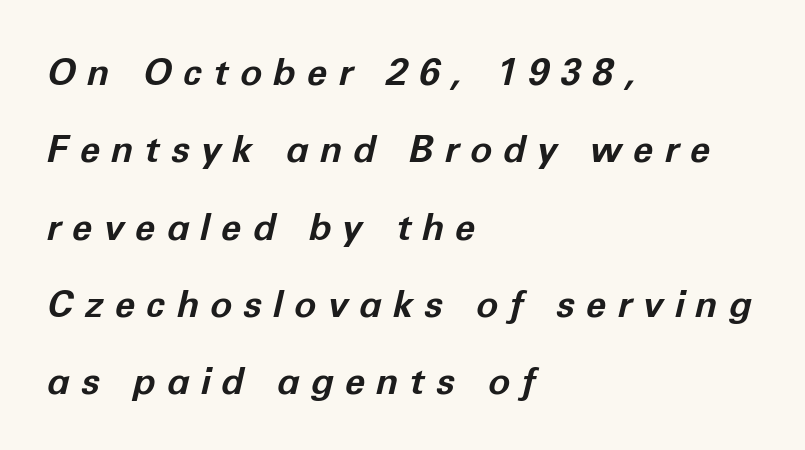
Someone cranked the tracking dial way up on this one. Looks like regular typesetting: each glyph gets only the width it needs. Words float on clear page, feet unadorned. Observe the lean: these are italic letterforms.
